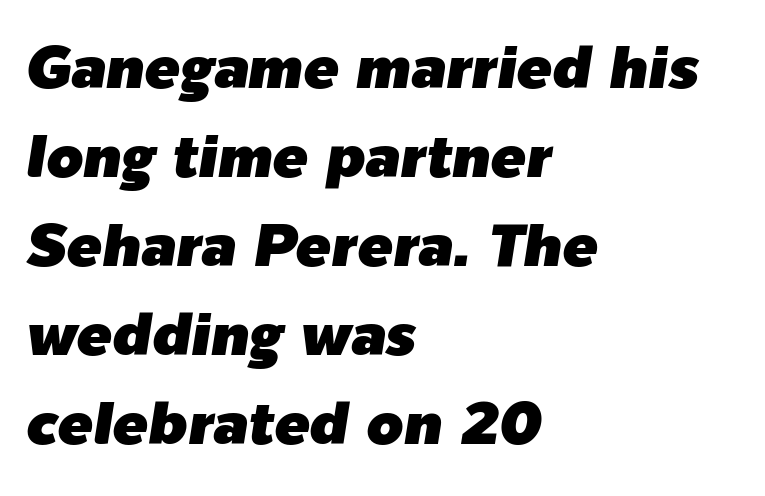
{"italic": "yes", "lean": "right", "slant_degrees": 9, "width": "normal", "stroke_contrast": "low", "x_height": "medium", "monospaced": "no", "underline": "no", "align": "left", "line_spacing": "normal", "line_spacing_ratio": 1.51, "letter_spacing": "normal", "letter_spacing_em": 0.0, "glyph_px": 59}
